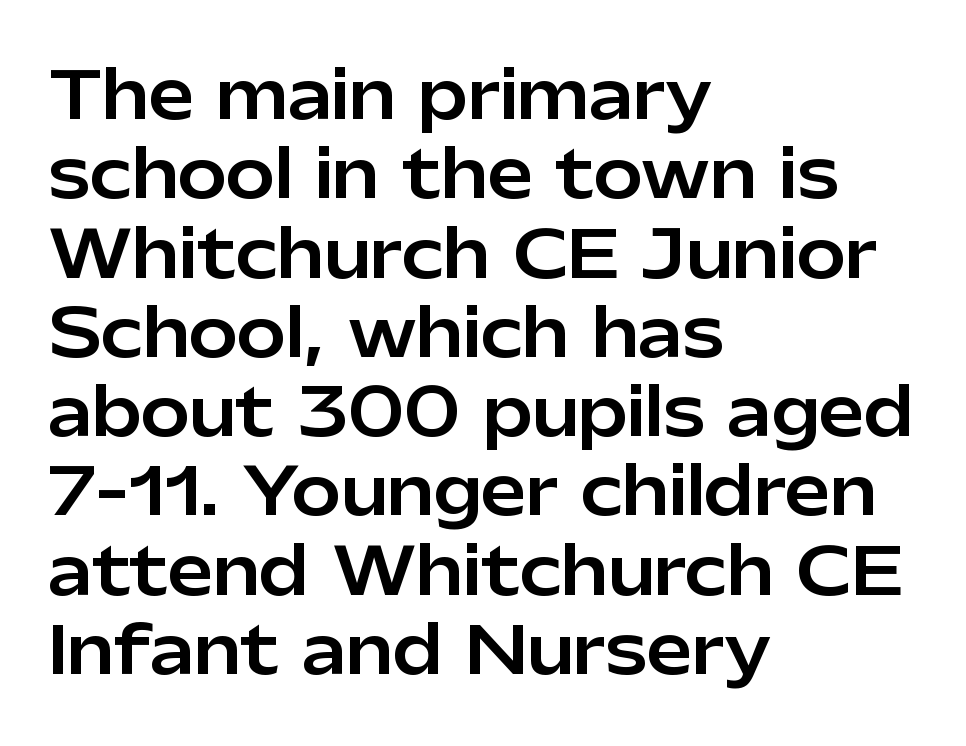
{"serif": "no", "italic": "no", "width": "normal", "stroke_contrast": "low", "x_height": "medium", "monospaced": "no", "underline": "no", "align": "left", "line_spacing_ratio": 1.22, "letter_spacing": "normal", "letter_spacing_em": 0.0, "glyph_px": 65}
